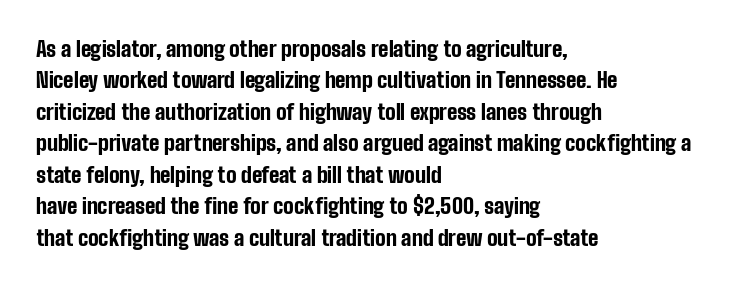
Set as a true bold cut, around the 700 mark. You can tell it's not italic because the verticals are truly vertical. Horizontally, the lines are justified to the leading edge only. Evenly set lines give the paragraph a standard silhouette. Just letters on the line, the space beneath them empty. Compared with typical body copy, the letter spacing here is the same.
